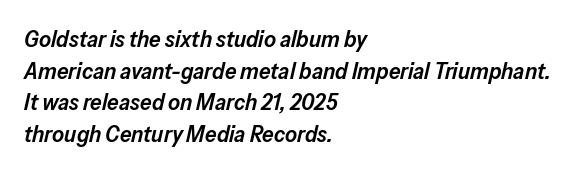
Q: Is the text bold? A: Semi-bold.
Q: Is the text italic (slanted)? A: Yes, it leans right by about 13 degrees.
Q: Is the text underlined? A: No.
Q: How is the paragraph aligned? A: Left-aligned.
Q: Is the spacing between letters normal or unusually wide? A: Normal.
Q: Is the spacing between lines tight, normal or loose? A: Normal.
